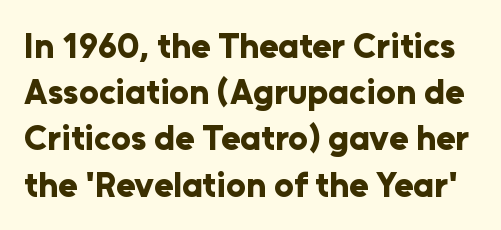
Q: Is the text bold? A: Yes.
Q: Is the text italic (slanted)? A: No, it is upright.
Q: Is the typeface a serif or a sans-serif typeface? A: Sans-serif.
Q: Is the text underlined? A: No.
Q: Is the spacing between letters normal or unusually wide? A: Normal.
Q: Is the spacing between lines tight, normal or loose? A: Normal.
Q: Width (condensed, normal, or wide)? A: Normal.
Q: Stroke contrast? A: Low.
Q: x-height? A: Medium.
Q: Monospaced? A: No.
